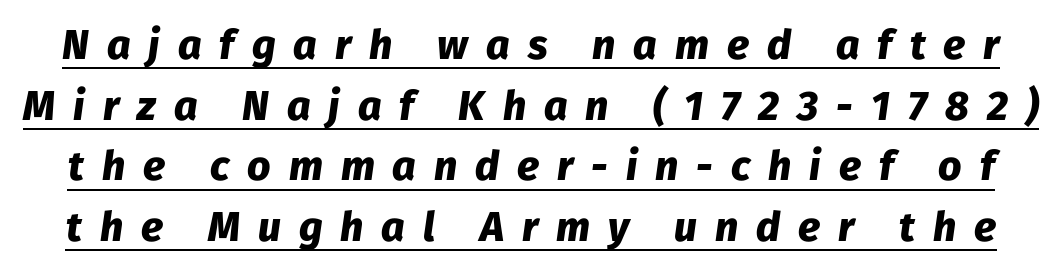
Q: Is the text bold? A: Yes.
Q: Is the text italic (slanted)? A: Yes, it leans right by about 8 degrees.
Q: Is the text underlined? A: Yes.
Q: Is the spacing between letters normal or unusually wide? A: Unusually wide.
Q: Is the spacing between lines tight, normal or loose? A: Normal.
Q: Width (condensed, normal, or wide)? A: Normal.
Q: Stroke contrast? A: Low.
Q: x-height? A: Medium.
Q: Monospaced? A: No.
